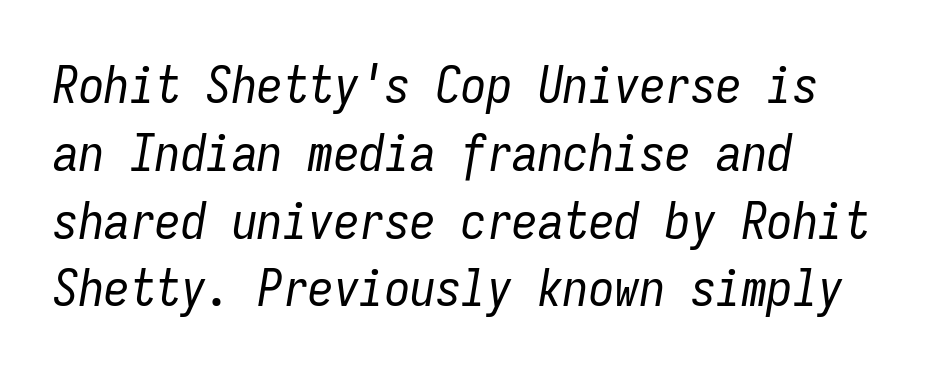
Q: Is the text bold? A: No.
Q: Is the text italic (slanted)? A: Yes, it leans right by about 9 degrees.
Q: Is the text underlined? A: No.
Q: How is the paragraph aligned? A: Left-aligned.
Q: Is the spacing between letters normal or unusually wide? A: Normal.
Q: Is the spacing between lines tight, normal or loose? A: Normal.
Q: Width (condensed, normal, or wide)? A: Condensed.
Q: Stroke contrast? A: Low.
Q: x-height? A: Medium.
Q: Monospaced? A: Yes.
